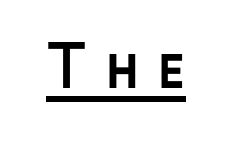
The image shows 57 px semibold sans-serif type, upright; set unusually wide letter spacing (+0.31 em), underlined; low stroke contrast and a medium x-height.
